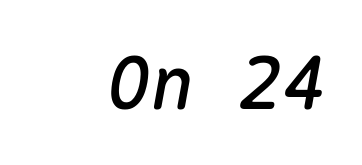
The image shows 73 px text type, italic (leaning right), monospaced; set right-aligned, normal letter spacing, not underlined; medium stroke contrast and a medium x-height.
